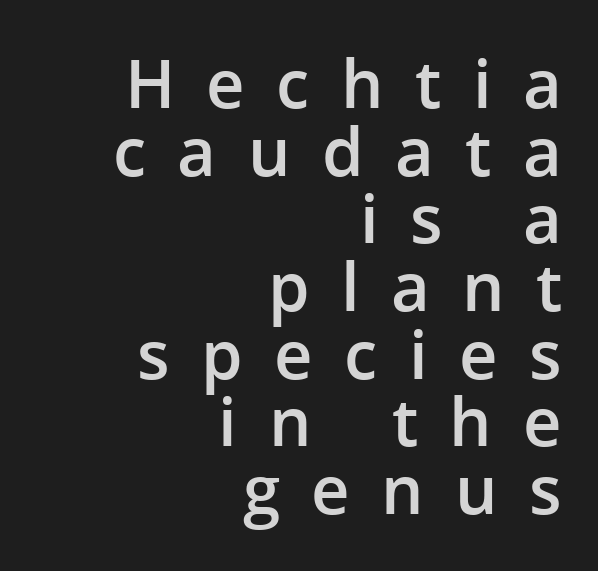
Q: Is the text bold? A: Semi-bold.
Q: Is the text italic (slanted)? A: No, it is upright.
Q: Is the typeface a serif or a sans-serif typeface? A: Sans-serif.
Q: Is the text underlined? A: No.
Q: How is the paragraph aligned? A: Right-aligned.
Q: Is the spacing between letters normal or unusually wide? A: Unusually wide.
Q: Is the spacing between lines tight, normal or loose? A: Tight.
Q: Width (condensed, normal, or wide)? A: Normal.
Q: Stroke contrast? A: Low.
Q: x-height? A: Medium.
Q: Monospaced? A: No.
